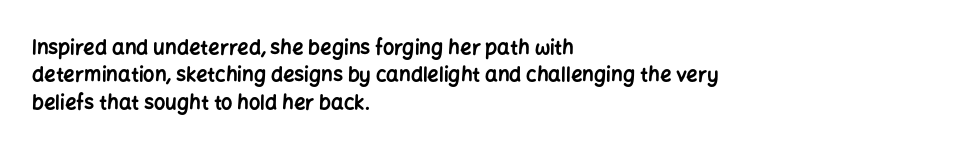
{"italic": "no", "bold": "yes", "underline": "no", "align": "left", "line_spacing": "normal", "line_spacing_ratio": 1.37, "letter_spacing": "normal", "letter_spacing_em": 0.0, "glyph_px": 20}
